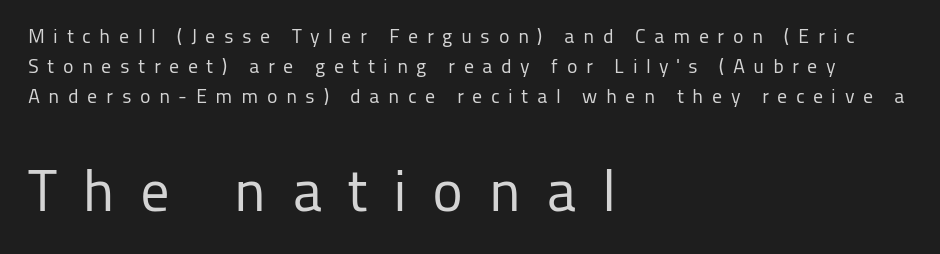
{"serif": "no", "italic": "no", "bold": "no", "weight": "regular", "width": "normal", "stroke_contrast": "low", "x_height": "medium", "monospaced": "no", "underline": "no", "align": "left", "line_spacing": "normal", "line_spacing_ratio": 1.51, "letter_spacing": "wide", "letter_spacing_em": 0.42, "larger_block": "second", "size_ratio": 2.95, "glyph_px": 59}
